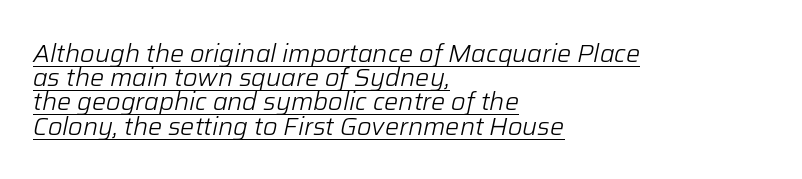
{"italic": "yes", "lean": "right", "slant_degrees": 12, "bold": "no", "underline": "yes", "align": "left", "line_spacing": "tight", "line_spacing_ratio": 0.97, "letter_spacing": "normal", "letter_spacing_em": 0.0, "glyph_px": 25}
